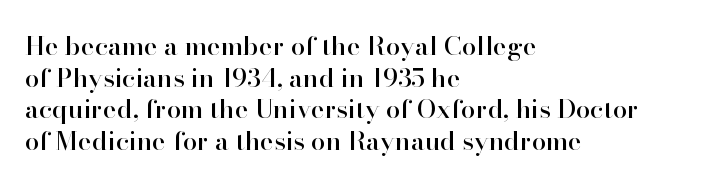
Q: Is the text italic (slanted)? A: No, it is upright.
Q: Is the text underlined? A: No.
Q: How is the paragraph aligned? A: Left-aligned.
Q: Is the spacing between letters normal or unusually wide? A: Normal.
